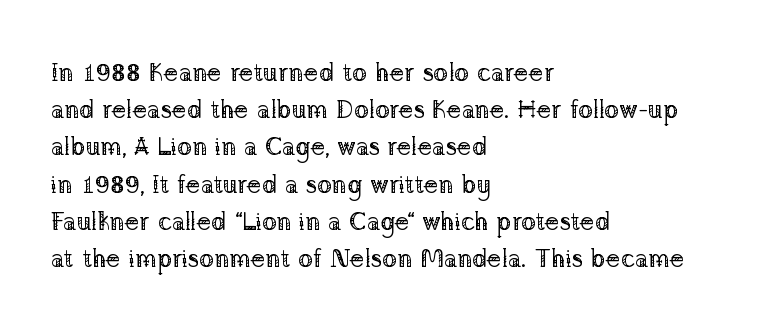
Q: Is the text bold? A: No.
Q: Is the text italic (slanted)? A: No, it is upright.
Q: Is the text underlined? A: No.
Q: How is the paragraph aligned? A: Left-aligned.
Q: Is the spacing between letters normal or unusually wide? A: Normal.
Q: Is the spacing between lines tight, normal or loose? A: Normal.
